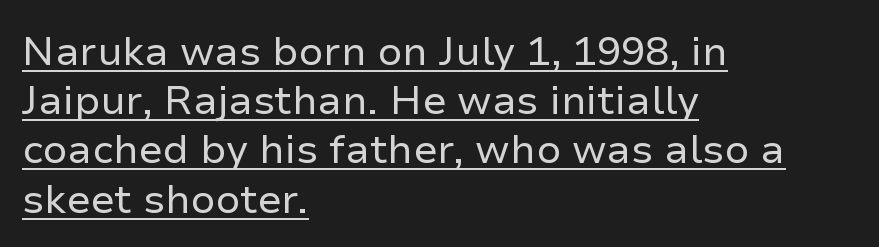
Posture: straight, roman, zero tilt. To sum up the face: it is a sans, with no serifs. A typographer would call this underscored text. Stroke thickness stays within the range of a standard reading face or lighter. Nothing unusual about the tracking: characters are spaced as the font intends. Short and long lines alike share a common starting point at left.
